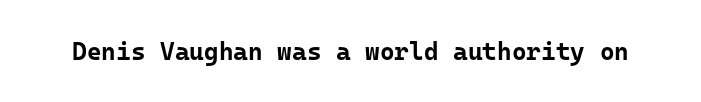
Q: Is the text bold? A: Yes.
Q: Is the text italic (slanted)? A: No, it is upright.
Q: Is the text underlined? A: No.
Q: Is the spacing between letters normal or unusually wide? A: Normal.
